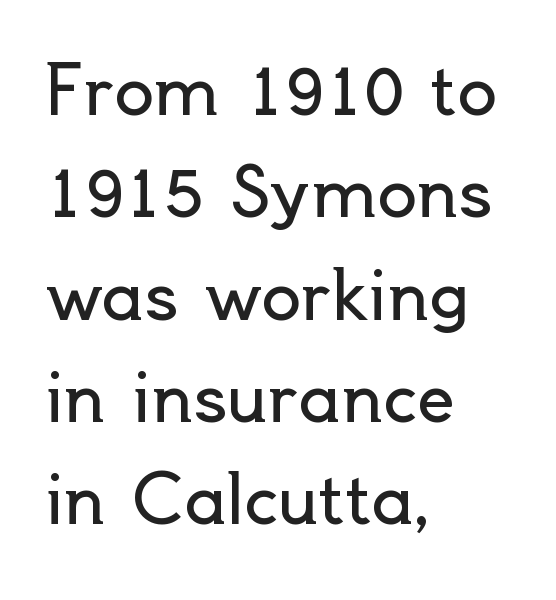
{"serif": "no", "italic": "no", "bold": "no", "weight": "regular", "width": "normal", "x_height": "small", "monospaced": "no", "underline": "no", "align": "left", "line_spacing": "normal", "line_spacing_ratio": 1.55, "letter_spacing": "normal", "letter_spacing_em": 0.0, "glyph_px": 66}
